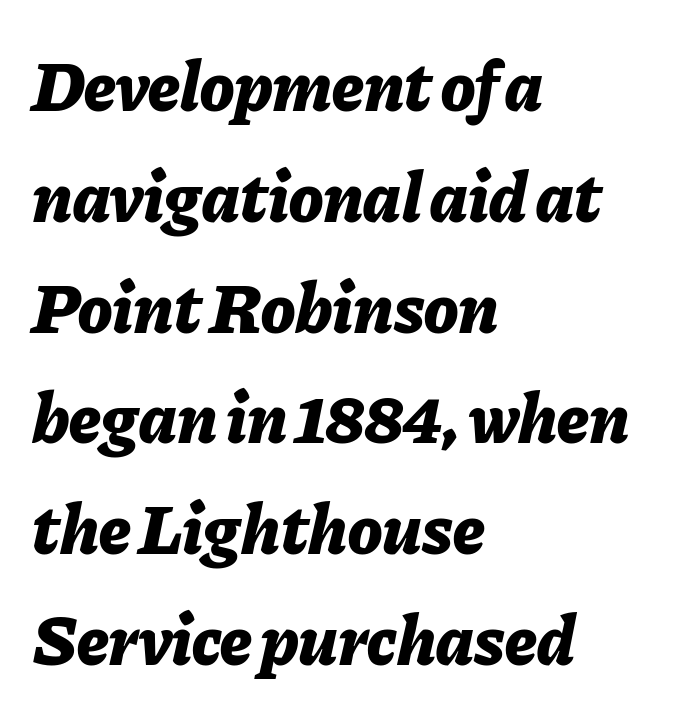
The image shows 71 px bold type, italic (leaning right); set left-aligned, normal line spacing (1.56x), normal letter spacing, not underlined; low stroke contrast and a medium x-height.
